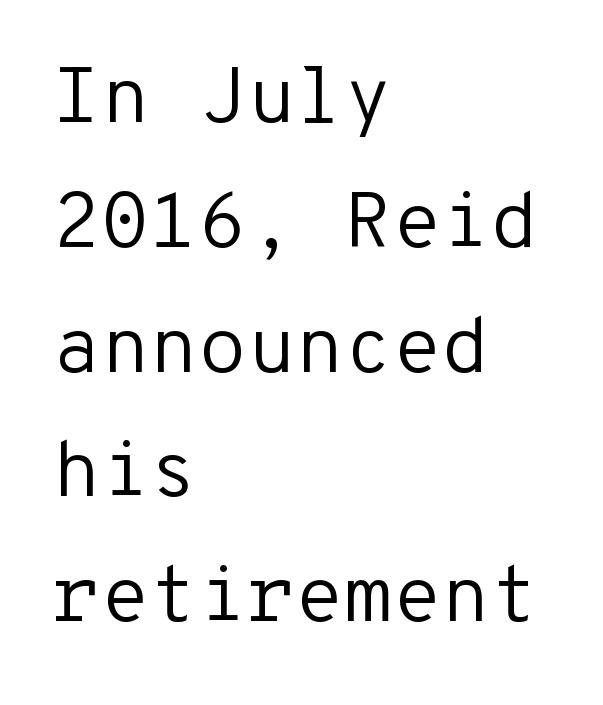
Q: Is the text bold? A: No.
Q: Is the text italic (slanted)? A: No, it is upright.
Q: Is the typeface a serif or a sans-serif typeface? A: Sans-serif.
Q: Is the text underlined? A: No.
Q: How is the paragraph aligned? A: Left-aligned.
Q: Is the spacing between letters normal or unusually wide? A: Normal.
Q: Is the spacing between lines tight, normal or loose? A: Normal.
Q: Width (condensed, normal, or wide)? A: Normal.
Q: Stroke contrast? A: Low.
Q: x-height? A: Medium.
Q: Monospaced? A: Yes.
